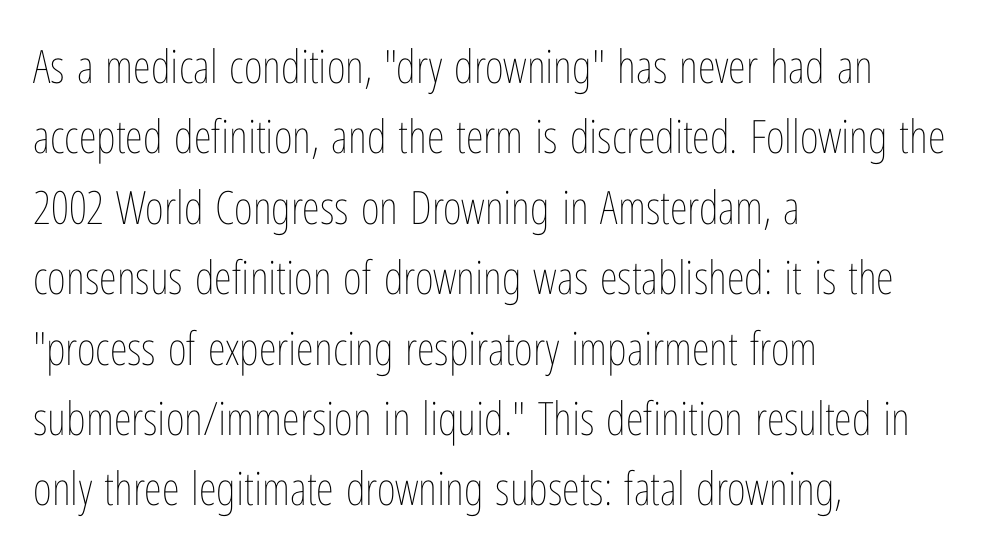
Think of a printed novel: that variable character pitch is what you see here. The strokes are not fattened; the text isn't bold. The face used here is rendered with its standard letterfit. The axis of the letterforms is exactly vertical.
